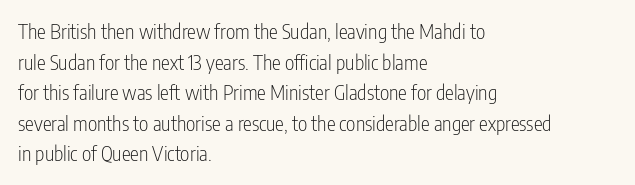
If you drew a line through each stem, it would be perfectly vertical. Students, observe: this is what conventionally led text looks like. Alignment: flush left. Decoration check: the copy has no underline.
